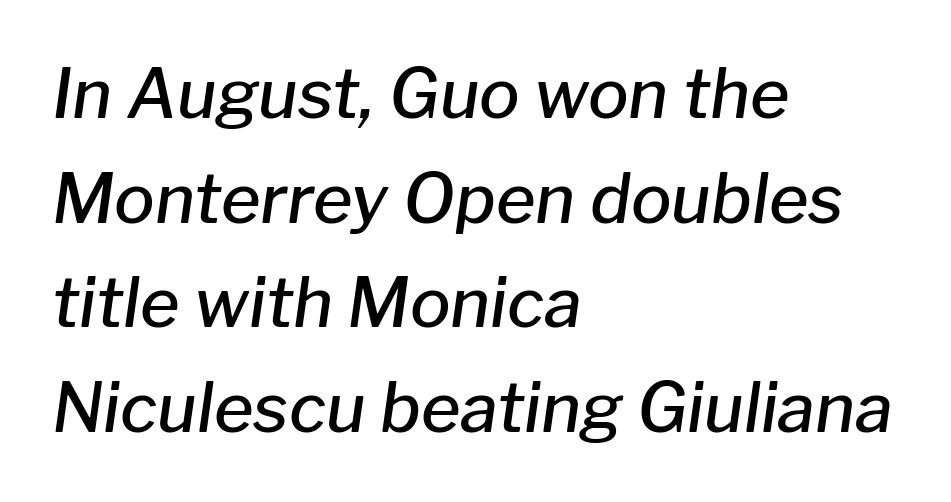
Letter spacing: default. The strokes are fattened partway — semibold, not bold. Here the designer chose a conventional face with non-uniform glyph widths. The paragraph has a hard left edge and a soft right edge. These lines sit exactly where default settings would place them. Rendered with sloped, italic letterforms.
